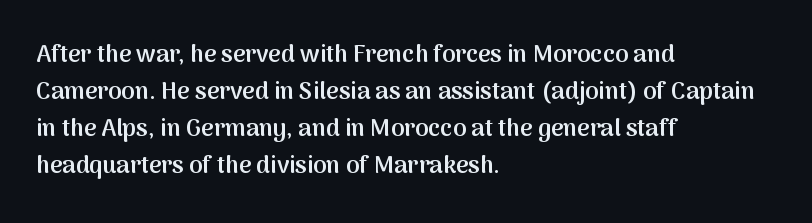
{"italic": "no", "bold": "semi", "underline": "no", "align": "left", "line_spacing": "normal", "line_spacing_ratio": 1.54, "letter_spacing": "normal", "letter_spacing_em": 0.0, "glyph_px": 24}
